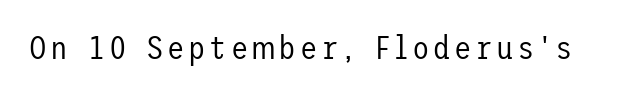
Q: Is the text bold? A: No.
Q: Is the text italic (slanted)? A: No, it is upright.
Q: Is the typeface a serif or a sans-serif typeface? A: Sans-serif.
Q: Is the text underlined? A: No.
Q: Width (condensed, normal, or wide)? A: Normal.
Q: Stroke contrast? A: Low.
Q: x-height? A: Medium.
